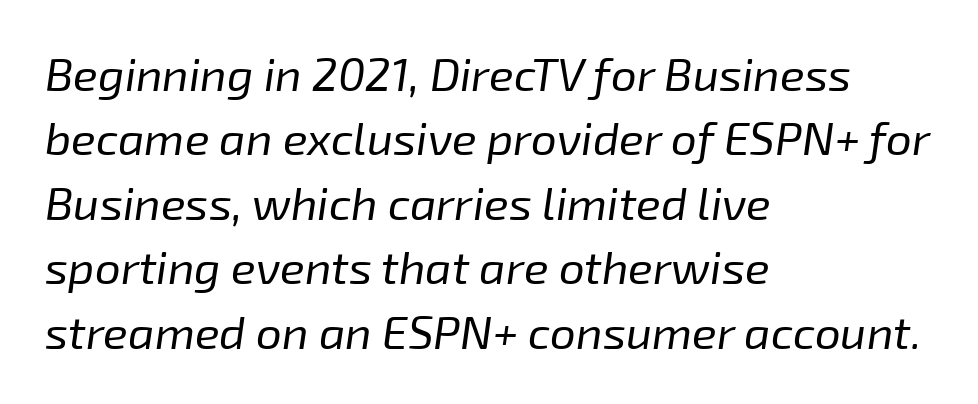
Q: Is the text bold? A: No.
Q: Is the text italic (slanted)? A: Yes, it leans right by about 8 degrees.
Q: Is the text underlined? A: No.
Q: How is the paragraph aligned? A: Left-aligned.
Q: Is the spacing between letters normal or unusually wide? A: Normal.
Q: Is the spacing between lines tight, normal or loose? A: Normal.
Q: Width (condensed, normal, or wide)? A: Normal.
Q: Stroke contrast? A: Low.
Q: x-height? A: Medium.
Q: Monospaced? A: No.
